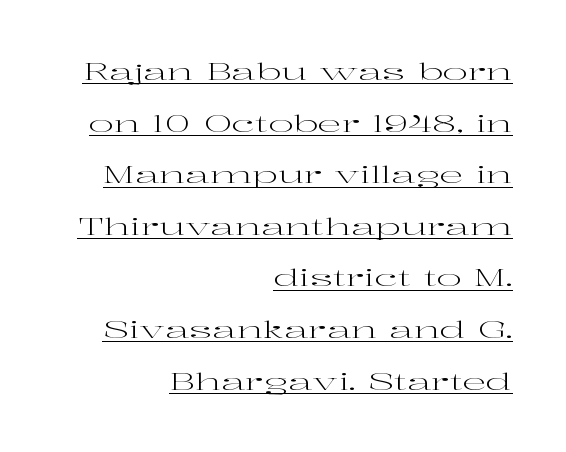
{"italic": "no", "bold": "no", "underline": "yes", "align": "right", "line_spacing": "loose", "line_spacing_ratio": 2.15, "letter_spacing": "normal", "letter_spacing_em": 0.0, "glyph_px": 24}
